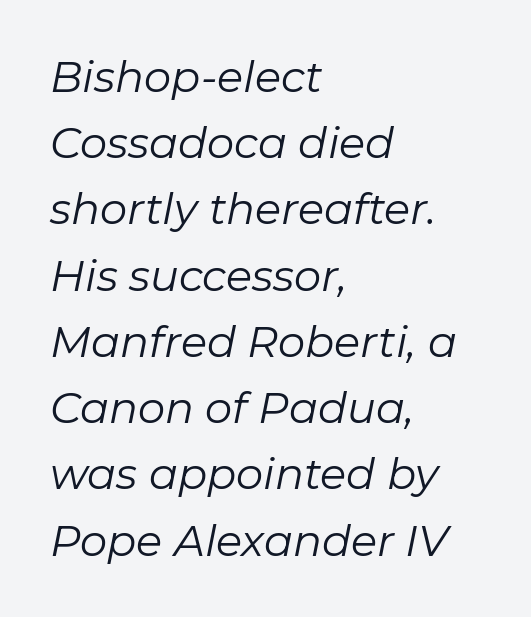
The image shows 43 px regular-weight type, italic (leaning right); set left-aligned, normal line spacing (1.54x), normal letter spacing, not underlined; low stroke contrast and a medium x-height.
